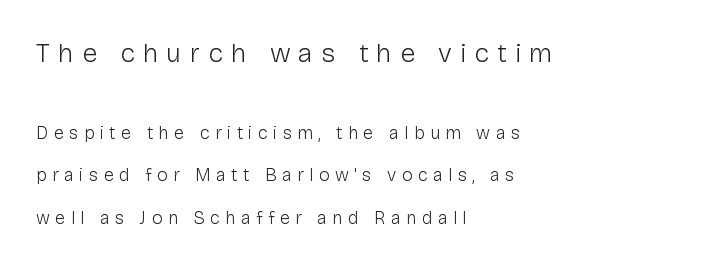
The image shows 27 px text type, upright; set left-aligned, loose line spacing (2.37x), unusually wide letter spacing (+0.3 em), not underlined; the first (top) block is 1.5x larger.
